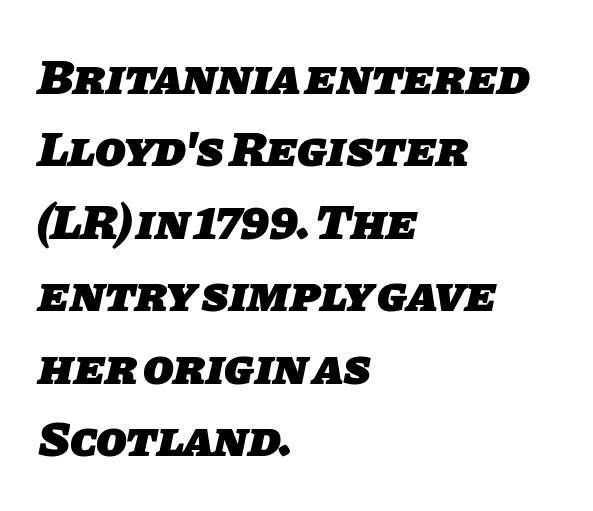
The image shows 50 px heavy type; set left-aligned, normal line spacing (1.45x), normal letter spacing, not underlined; low stroke contrast and a large x-height.
